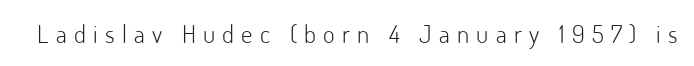
Letter spacing: wide. Anything drawn beneath the words? Only blank space. The font's upright variant was chosen for this text. The characters are drawn with everyday or finer stroke widths.
